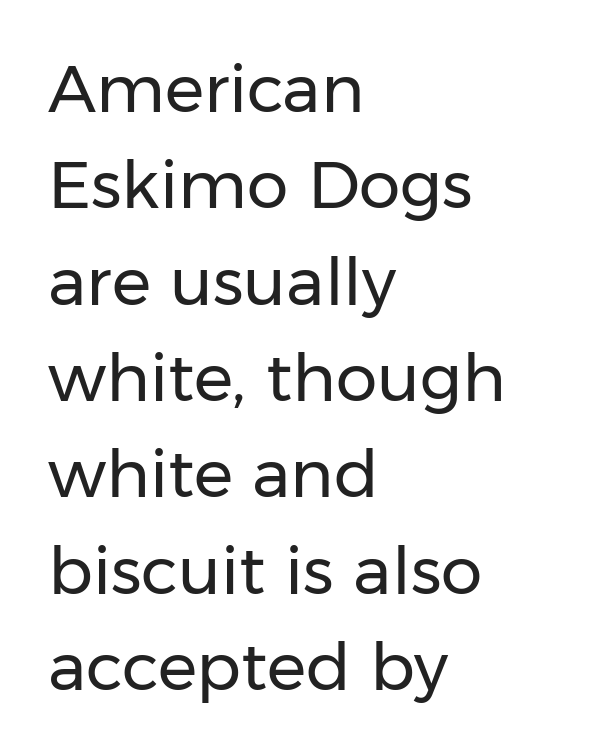
The image shows 66 px regular-weight sans-serif type, upright; set left-aligned, normal line spacing (1.46x), normal letter spacing, not underlined; low stroke contrast and a medium x-height.
